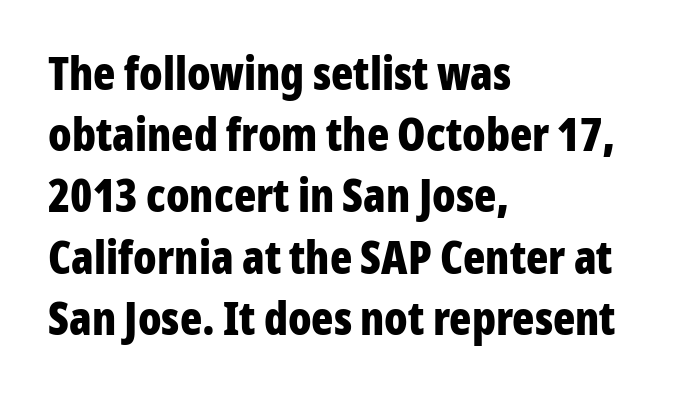
Q: Is the text bold? A: Yes.
Q: Is the text italic (slanted)? A: No, it is upright.
Q: Is the typeface a serif or a sans-serif typeface? A: Sans-serif.
Q: Is the text underlined? A: No.
Q: How is the paragraph aligned? A: Left-aligned.
Q: Is the spacing between letters normal or unusually wide? A: Normal.
Q: Is the spacing between lines tight, normal or loose? A: Normal.
Q: Width (condensed, normal, or wide)? A: Condensed.
Q: Stroke contrast? A: Low.
Q: x-height? A: Medium.
Q: Monospaced? A: No.
